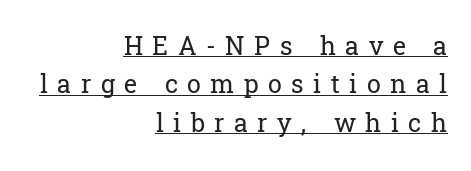
The image shows 25 px text type, upright; set right-aligned, normal line spacing (1.54x), unusually wide letter spacing (+0.38 em), underlined.
